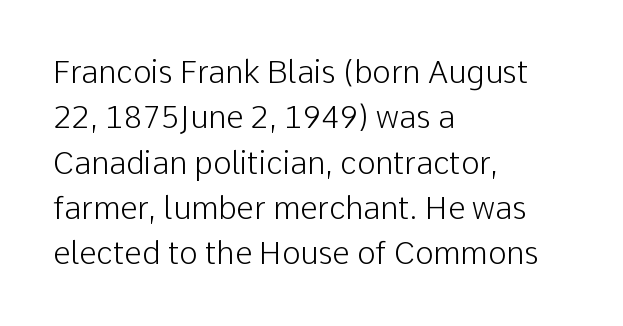
Q: Is the text bold? A: No.
Q: Is the text italic (slanted)? A: No, it is upright.
Q: Is the typeface a serif or a sans-serif typeface? A: Sans-serif.
Q: Is the text underlined? A: No.
Q: How is the paragraph aligned? A: Left-aligned.
Q: Is the spacing between letters normal or unusually wide? A: Normal.
Q: Is the spacing between lines tight, normal or loose? A: Normal.
Q: Width (condensed, normal, or wide)? A: Normal.
Q: Stroke contrast? A: Low.
Q: x-height? A: Medium.
Q: Monospaced? A: No.
